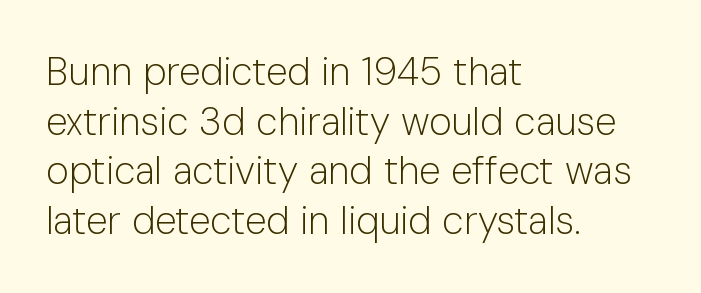
Typeset ragged right — the left edge is the straight one. Each row of text sits above clean, open space. The weight tops out at a normal text grade. Nobody touched the tracking dial on this one. This sample keeps an unexceptional amount of space between lines.
